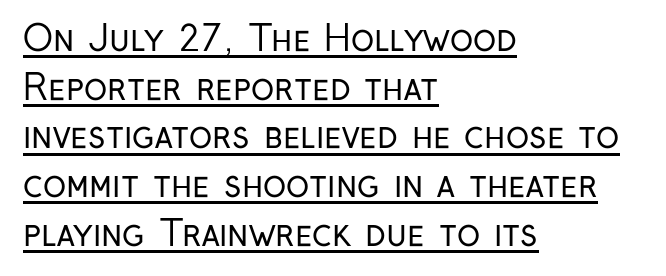
The image shows 35 px regular-weight, condensed sans-serif type, upright; set left-aligned, normal line spacing (1.39x), normal letter spacing, underlined; low stroke contrast and a medium x-height.
